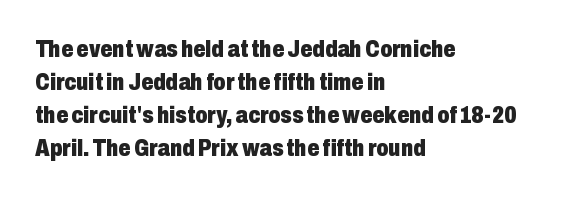
Q: Is the text bold? A: Yes.
Q: Is the text italic (slanted)? A: No, it is upright.
Q: Is the text underlined? A: No.
Q: How is the paragraph aligned? A: Left-aligned.
Q: Is the spacing between letters normal or unusually wide? A: Normal.
Q: Is the spacing between lines tight, normal or loose? A: Normal.
